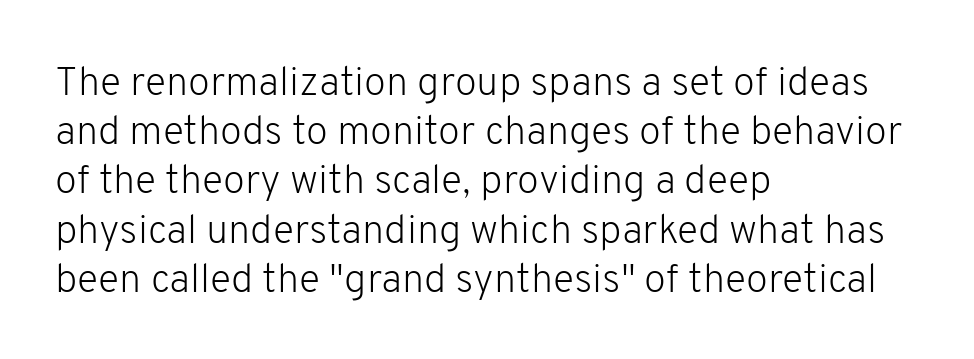
Inter-character spacing is left at the font's built-in metrics. Do the characters align in a grid? No, the font is proportional. The font's upright variant was chosen for this text. A bare baseline throughout the passage. Bold? No — there's no thickening of the strokes. The typeface chosen for these lines omits serifs.
